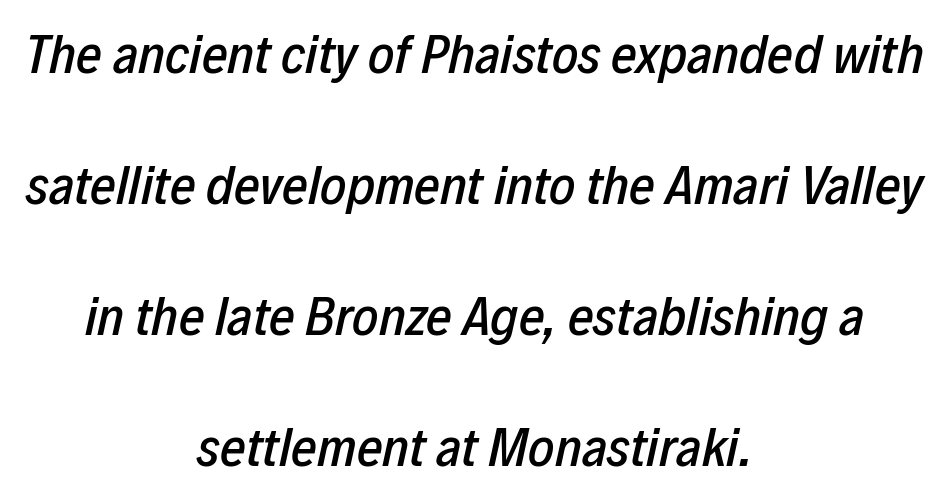
{"italic": "yes", "lean": "right", "slant_degrees": 12, "width": "condensed", "stroke_contrast": "low", "x_height": "medium", "monospaced": "no", "underline": "no", "align": "center", "line_spacing": "loose", "line_spacing_ratio": 2.34, "letter_spacing": "normal", "letter_spacing_em": 0.0, "glyph_px": 56}
